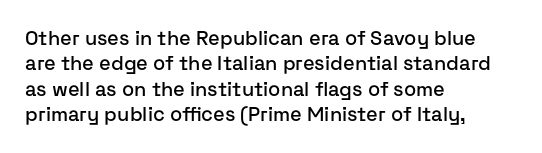
{"italic": "no", "underline": "no", "align": "left", "line_spacing": "normal", "line_spacing_ratio": 1.27, "letter_spacing": "normal", "letter_spacing_em": 0.0, "glyph_px": 20}
